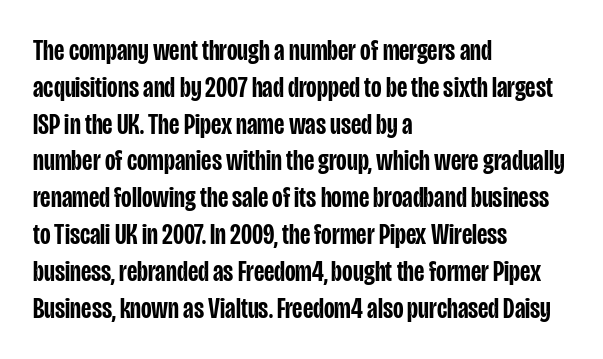
Whoever set this chose a conventional vertical rhythm. Is this a fixed-width face? No — the glyphs have proportional, varying widths. This rendering uses left alignment, leaving the right contour irregular. A semibold gives these letters moderate extra thickness, short of bold. The baseline area is clear.
